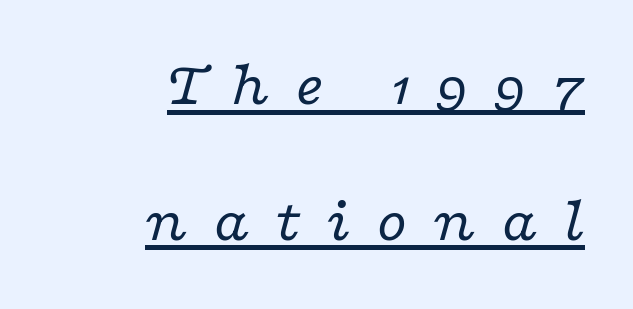
Q: Is the text bold? A: No.
Q: Is the text italic (slanted)? A: Yes, it leans right by about 16 degrees.
Q: Is the typeface a serif or a sans-serif typeface? A: Serif.
Q: Is the text underlined? A: Yes.
Q: How is the paragraph aligned? A: Right-aligned.
Q: Is the spacing between letters normal or unusually wide? A: Unusually wide.
Q: Is the spacing between lines tight, normal or loose? A: Loose.
Q: Width (condensed, normal, or wide)? A: Wide.
Q: Stroke contrast? A: Low.
Q: x-height? A: Medium.
Q: Monospaced? A: No.
